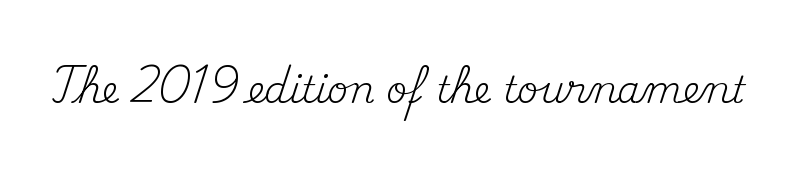
What kind of face is this? One with serifs. Is the stroke heavy? The answer is a plain regular-or-lighter. Tracking here is standard; glyphs follow each other at the usual distance. This sample has the flowing, uneven cadence of proportional lettering. The zone under the glyphs is completely vacant.
